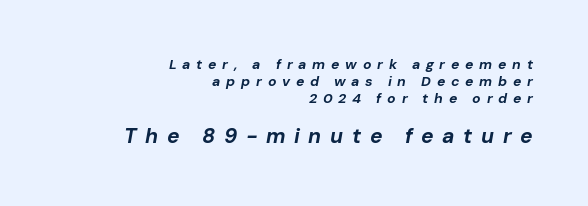
{"italic": "yes", "lean": "right", "slant_degrees": 10, "bold": "yes", "underline": "no", "align": "right", "line_spacing_ratio": 1.2, "letter_spacing": "wide", "letter_spacing_em": 0.41, "larger_block": "second", "size_ratio": 1.5, "glyph_px": 21}
